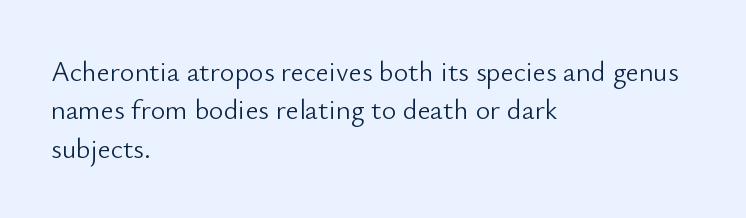
The image shows 28 px light sans-serif type, upright; set left-aligned, normal line spacing (1.37x), normal letter spacing, not underlined; low stroke contrast and a small x-height.
